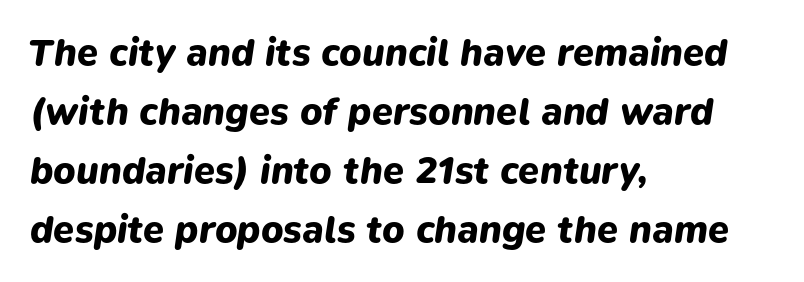
Q: Is the text bold? A: Yes.
Q: Is the text italic (slanted)? A: Yes, it leans right by about 9 degrees.
Q: Is the text underlined? A: No.
Q: How is the paragraph aligned? A: Left-aligned.
Q: Is the spacing between letters normal or unusually wide? A: Normal.
Q: Is the spacing between lines tight, normal or loose? A: Normal.
Q: Width (condensed, normal, or wide)? A: Normal.
Q: Stroke contrast? A: Low.
Q: x-height? A: Medium.
Q: Monospaced? A: No.
